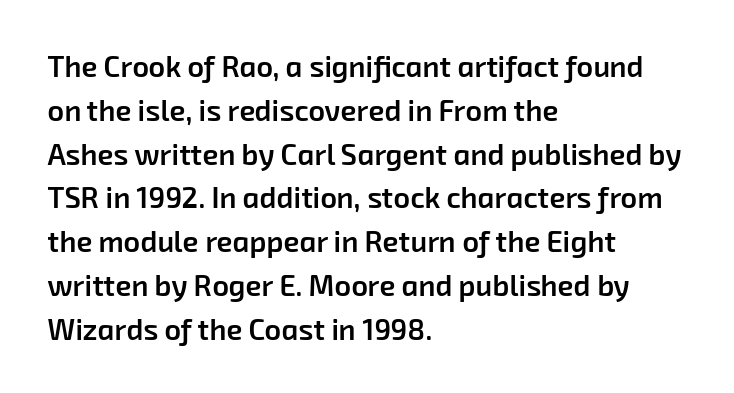
The space beneath each line is pristine and unruled. You could not count columns in this text — the font is proportionally spaced. Students, note that the glyphs here touch the page at normal intervals. Line starts are locked; line ends wander. Typographic density is moderately raised because the face is semibold. Vertical spacing — default.
